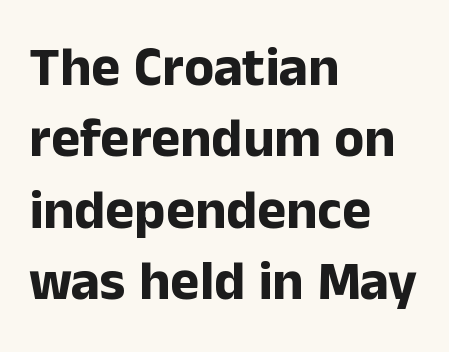
{"serif": "no", "italic": "no", "bold": "yes", "weight": "bold", "width": "normal", "stroke_contrast": "low", "x_height": "medium", "monospaced": "no", "underline": "no", "align": "left", "line_spacing": "normal", "line_spacing_ratio": 1.3, "letter_spacing": "normal", "letter_spacing_em": 0.0, "glyph_px": 55}
